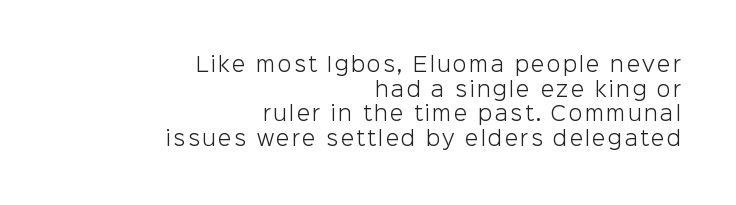
This is the regular roman posture of the typeface. The strip under each line holds only bare page. The face looks like a standard text weight, possibly lighter. The rendering anchors every line to the right-hand side.
